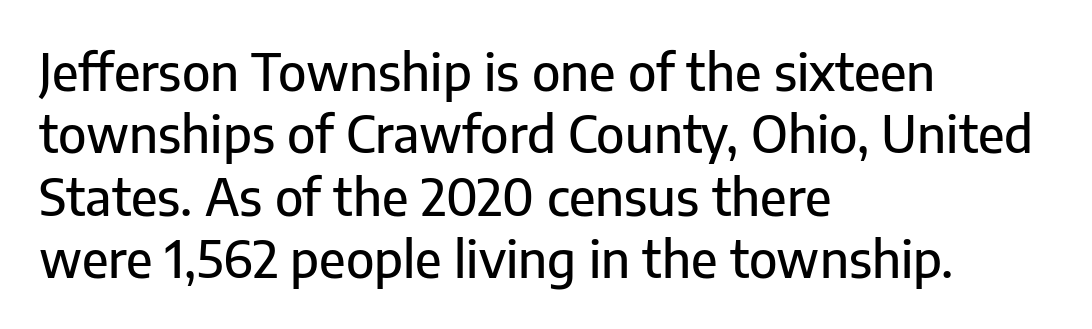
{"serif": "no", "italic": "no", "width": "normal", "stroke_contrast": "low", "x_height": "medium", "monospaced": "no", "underline": "no", "align": "left", "line_spacing": "normal", "line_spacing_ratio": 1.25, "letter_spacing": "normal", "letter_spacing_em": 0.0, "glyph_px": 50}
